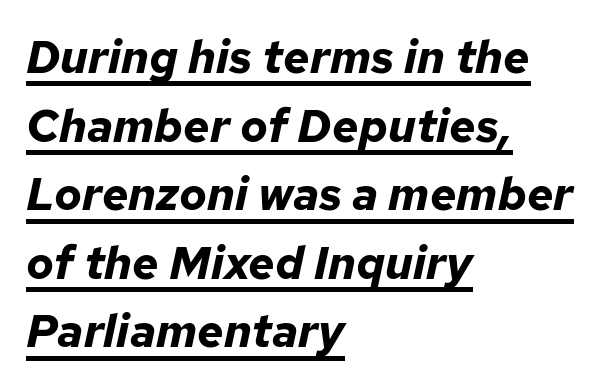
Q: Is the text bold? A: Yes.
Q: Is the text italic (slanted)? A: Yes, it leans right by about 12 degrees.
Q: Is the text underlined? A: Yes.
Q: How is the paragraph aligned? A: Left-aligned.
Q: Is the spacing between letters normal or unusually wide? A: Normal.
Q: Is the spacing between lines tight, normal or loose? A: Normal.
Q: Width (condensed, normal, or wide)? A: Normal.
Q: Stroke contrast? A: Low.
Q: x-height? A: Medium.
Q: Monospaced? A: No.
